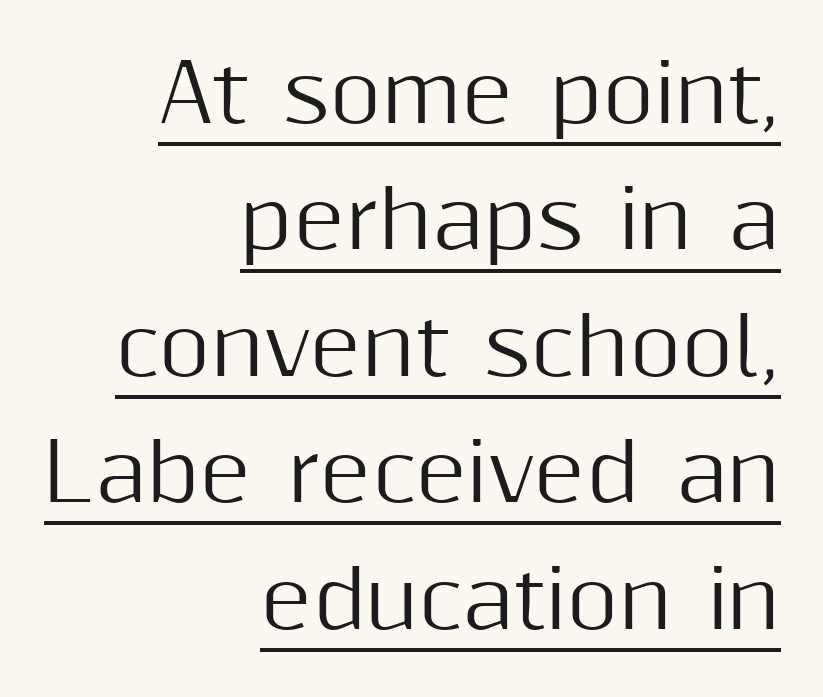
The image shows 79 px sans-serif type, upright; set right-aligned, normal line spacing (1.6x), normal letter spacing, underlined; medium stroke contrast and a medium x-height.
